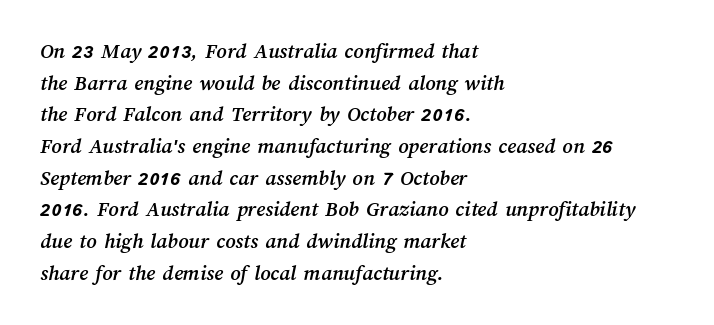
The image shows 22 px text type; set left-aligned, normal line spacing (1.44x), normal letter spacing, not underlined.
